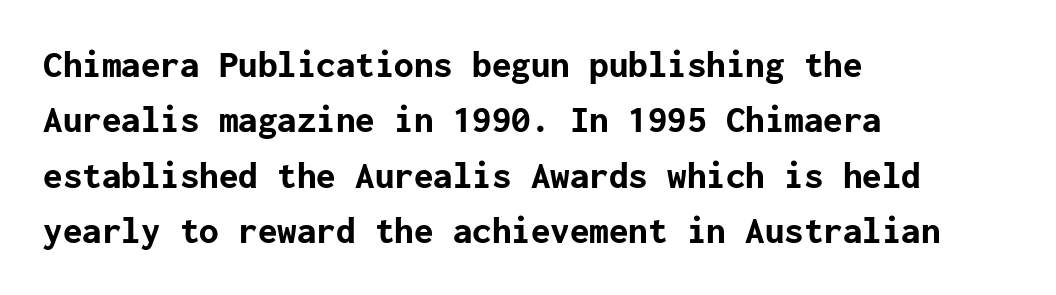
The image shows 39 px bold sans-serif type, upright; set left-aligned, normal line spacing (1.42x), normal letter spacing, not underlined; low stroke contrast and a medium x-height.
